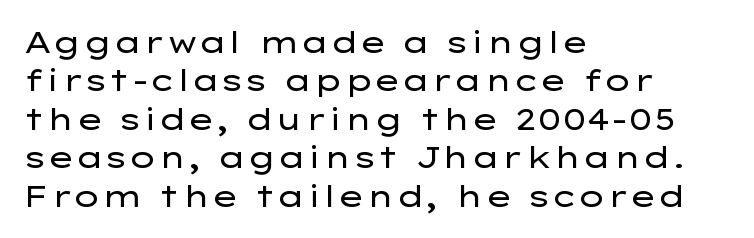
Think of a printed novel: that variable character pitch is what you see here. Reading down the column, the eye jumps a familiar distance to each next line. Underlining? Definitely not there. Unlike italic type, these characters show no tilt at all. Words appear dense and cohesive because spacing is normal.
